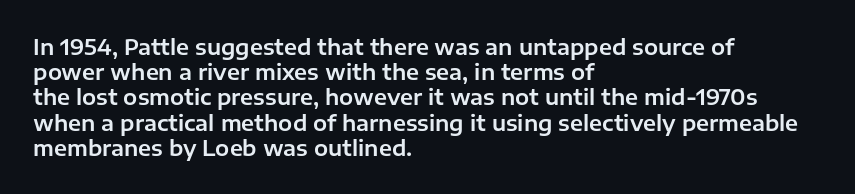
Posture: straight, roman, zero tilt. A clean baseline with only descenders dipping below it. Does the copy run flush right? No — it runs flush left. Tracking value appears to be zero — textbook default spacing.
